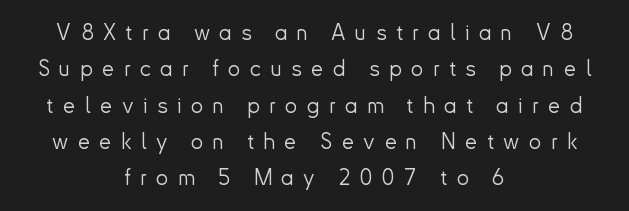
Q: Is the text bold? A: No.
Q: Is the text italic (slanted)? A: No, it is upright.
Q: Is the text underlined? A: No.
Q: How is the paragraph aligned? A: Centered.
Q: Is the spacing between letters normal or unusually wide? A: Unusually wide.
Q: Is the spacing between lines tight, normal or loose? A: Normal.
